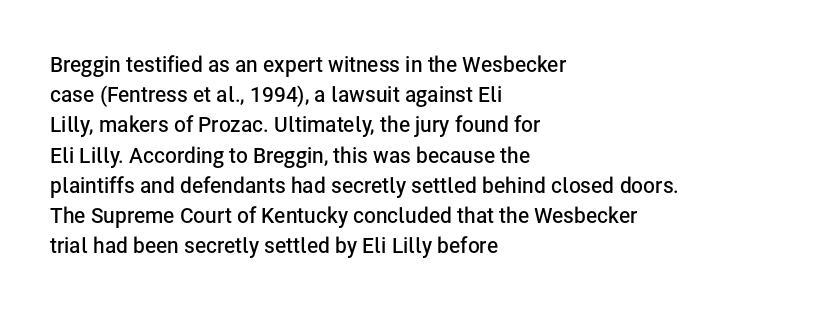
Q: Is the text bold? A: Semi-bold.
Q: Is the text italic (slanted)? A: No, it is upright.
Q: Is the text underlined? A: No.
Q: How is the paragraph aligned? A: Left-aligned.
Q: Is the spacing between letters normal or unusually wide? A: Normal.
Q: Is the spacing between lines tight, normal or loose? A: Normal.
